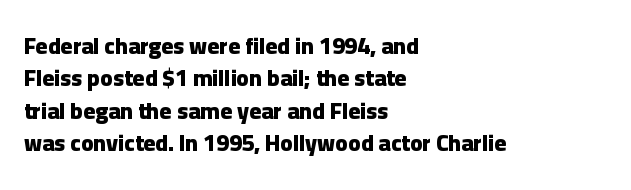
The space directly below the letters is spotless. A dark, heavy texture on the line: the type is bold. Every row of glyphs begins at an identical x-position on the left. Posture: vertical.
